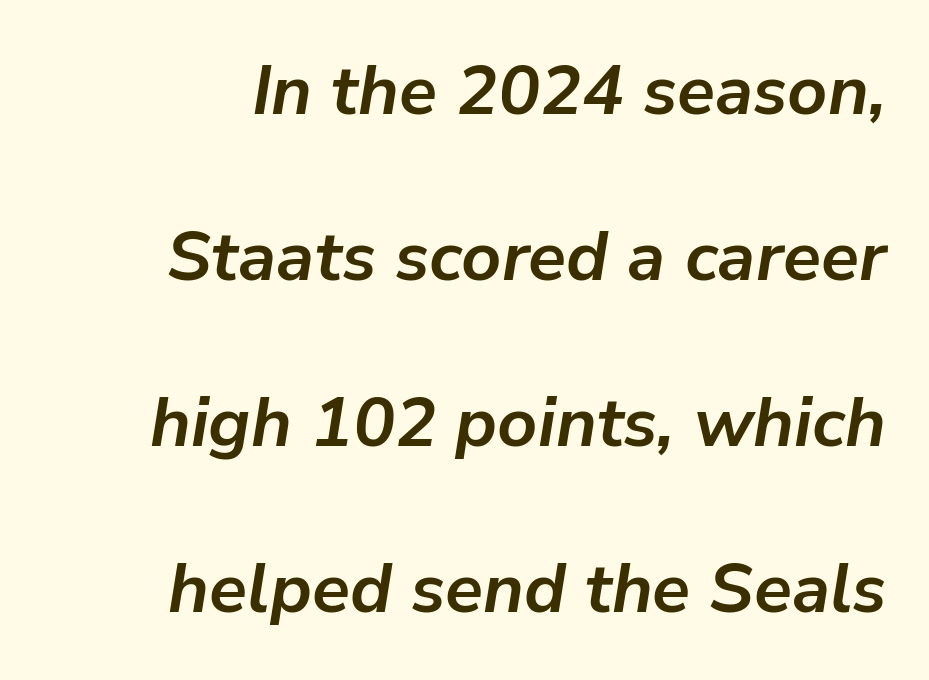
Q: Is the text bold? A: Yes.
Q: Is the text italic (slanted)? A: Yes, it leans right by about 9 degrees.
Q: Is the text underlined? A: No.
Q: Is the spacing between letters normal or unusually wide? A: Normal.
Q: Is the spacing between lines tight, normal or loose? A: Loose.
Q: Width (condensed, normal, or wide)? A: Normal.
Q: Stroke contrast? A: Low.
Q: x-height? A: Medium.
Q: Monospaced? A: No.
